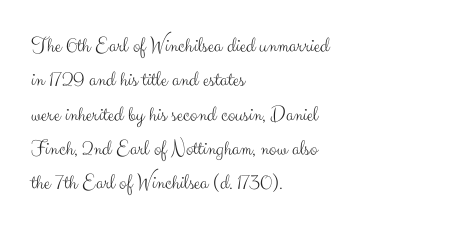
Q: Is the text bold? A: No.
Q: Is the text italic (slanted)? A: Yes.
Q: Is the text underlined? A: No.
Q: How is the paragraph aligned? A: Left-aligned.
Q: Is the spacing between letters normal or unusually wide? A: Normal.
Q: Is the spacing between lines tight, normal or loose? A: Normal.
